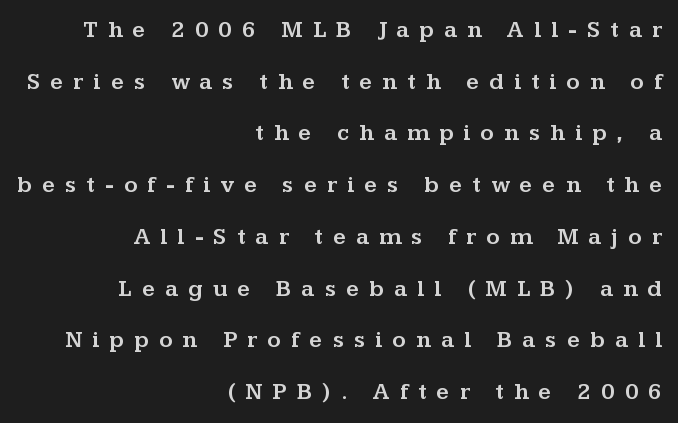
{"italic": "no", "underline": "no", "align": "right", "line_spacing": "loose", "line_spacing_ratio": 2.25, "letter_spacing": "wide", "letter_spacing_em": 0.44, "glyph_px": 23}
